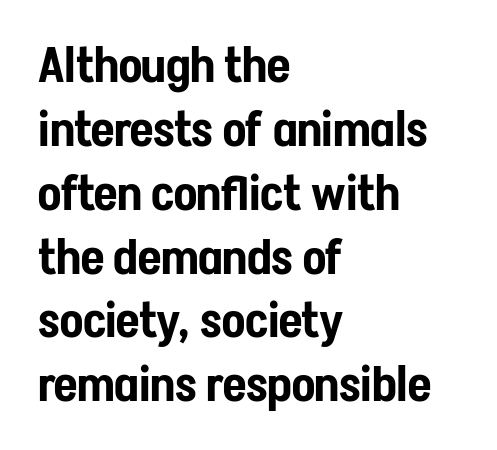
One-word summary of the alignment: left. Examine the stroke ends and you'll find no serifs. The type sits square on the baseline with zero lean. Letter spacing: default. Students, observe: this is what conventionally led text looks like.
